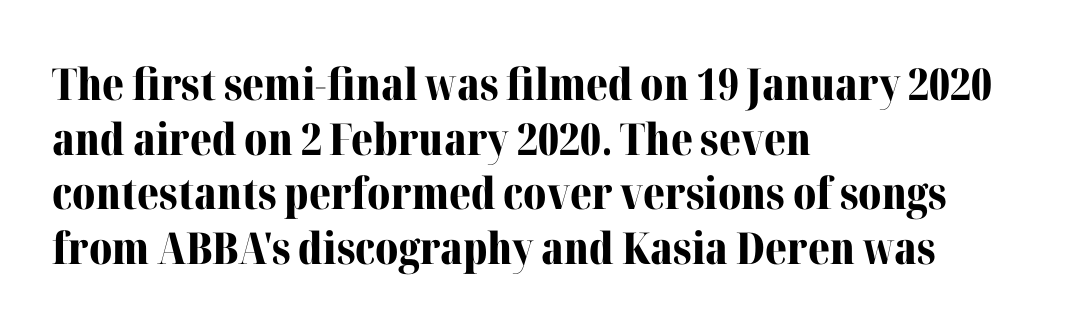
The tracking reads as untouched default to a designer's eye. Does the lettering tilt? It doesn't — this is upright. Strokes here are thick enough to call this a true bold. Character widths vary here, with narrow letters taking less room than wide ones. Old-style or modern, the face here clearly has serifs. Words float on clear page, feet unadorned.
